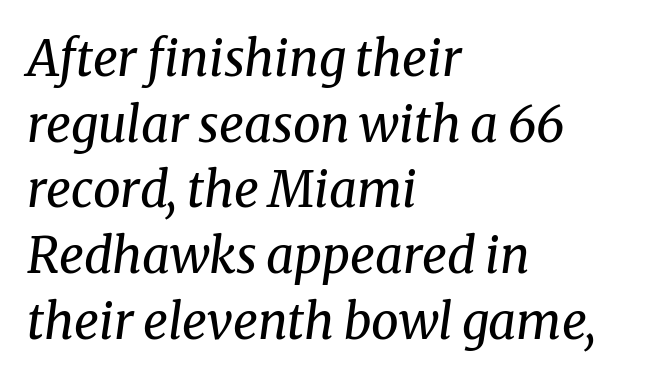
{"serif": "yes", "italic": "yes", "lean": "right", "slant_degrees": 8, "bold": "no", "weight": "regular", "width": "normal", "stroke_contrast": "medium", "x_height": "medium", "monospaced": "no", "underline": "no", "align": "left", "line_spacing": "normal", "line_spacing_ratio": 1.34, "letter_spacing": "normal", "letter_spacing_em": 0.0, "glyph_px": 49}
